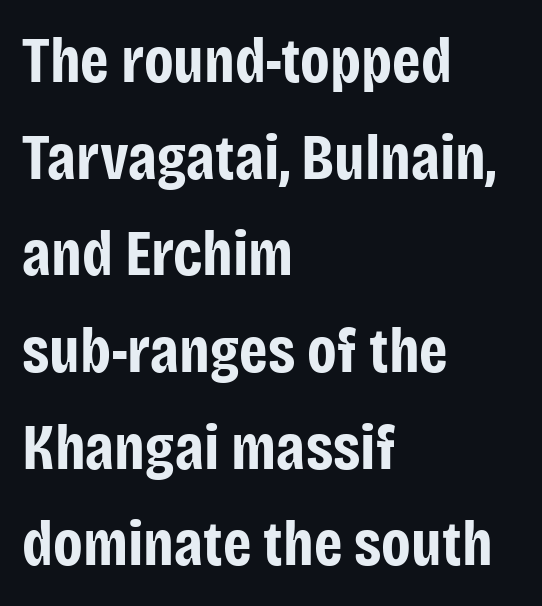
{"serif": "no", "italic": "no", "bold": "yes", "weight": "bold", "width": "condensed", "stroke_contrast": "low", "x_height": "large", "monospaced": "no", "underline": "no", "align": "left", "line_spacing": "normal", "line_spacing_ratio": 1.51, "letter_spacing": "normal", "letter_spacing_em": 0.0, "glyph_px": 64}
